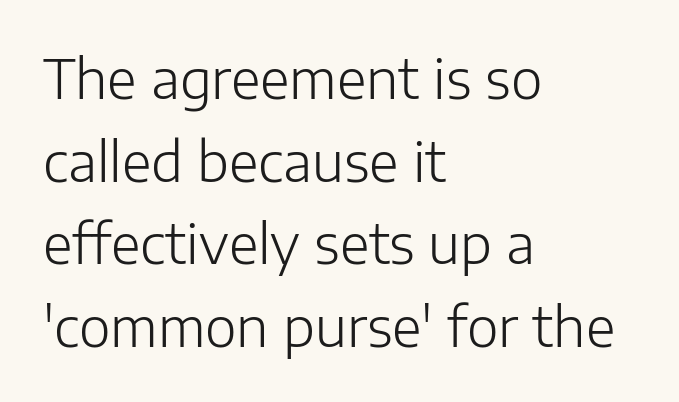
Left-aligned paragraph, ragged on the right. Bold? No — there's no thickening of the strokes. Baseline-to-baseline distance is the conventional proportion of letter height. You could not count columns in this text — the font is proportionally spaced. Rule under the text: the space is simply empty. Font category for this specimen: sans-serif.
